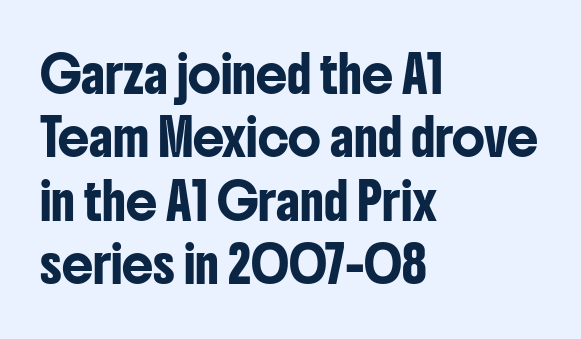
Q: Is the text italic (slanted)? A: No, it is upright.
Q: Is the typeface a serif or a sans-serif typeface? A: Sans-serif.
Q: Is the text underlined? A: No.
Q: How is the paragraph aligned? A: Left-aligned.
Q: Is the spacing between letters normal or unusually wide? A: Normal.
Q: Width (condensed, normal, or wide)? A: Condensed.
Q: Stroke contrast? A: Low.
Q: x-height? A: Medium.
Q: Monospaced? A: No.
